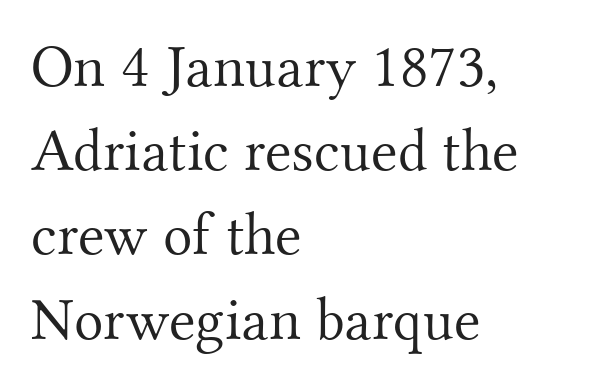
Q: Is the text bold? A: No.
Q: Is the text italic (slanted)? A: No, it is upright.
Q: Is the typeface a serif or a sans-serif typeface? A: Serif.
Q: Is the text underlined? A: No.
Q: How is the paragraph aligned? A: Left-aligned.
Q: Is the spacing between letters normal or unusually wide? A: Normal.
Q: Is the spacing between lines tight, normal or loose? A: Normal.
Q: Width (condensed, normal, or wide)? A: Normal.
Q: Stroke contrast? A: Medium.
Q: x-height? A: Small.
Q: Monospaced? A: No.
